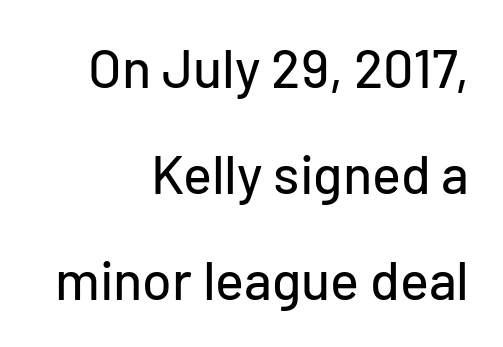
The image shows 54 px sans-serif type, upright; set right-aligned, loose line spacing (1.96x), normal letter spacing, not underlined; low stroke contrast and a medium x-height.
